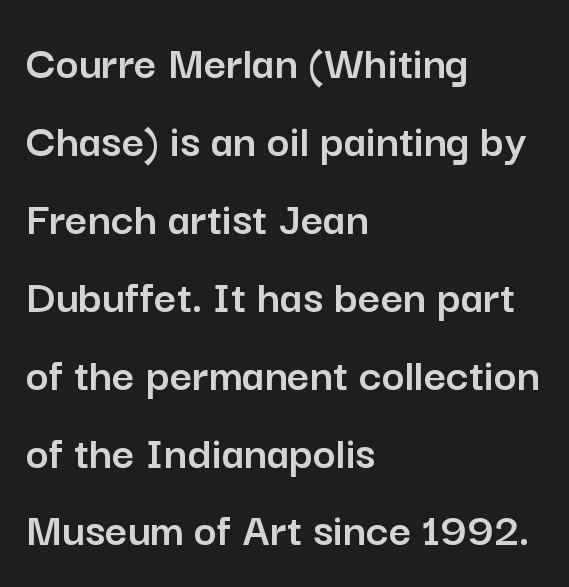
{"serif": "no", "italic": "no", "width": "normal", "stroke_contrast": "low", "x_height": "medium", "monospaced": "no", "underline": "no", "align": "left", "line_spacing": "normal", "line_spacing_ratio": 1.59, "letter_spacing": "normal", "letter_spacing_em": 0.0, "glyph_px": 49}
